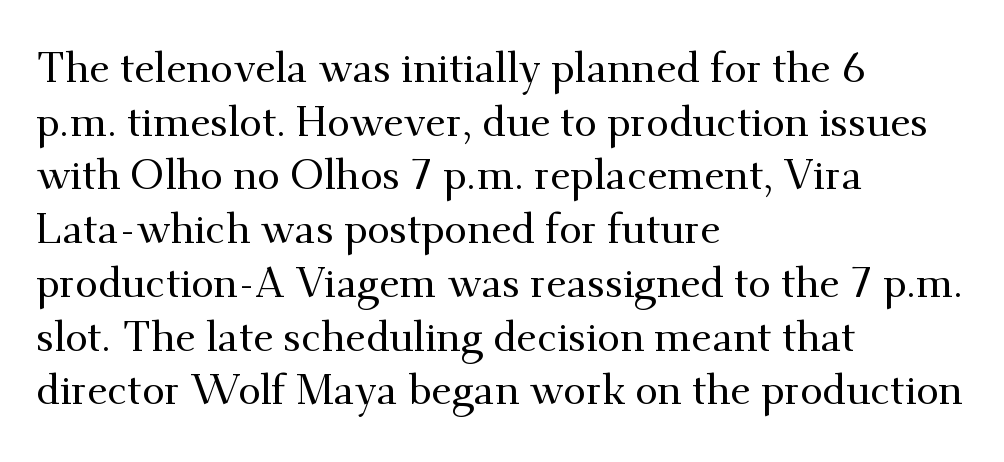
Upright lettering throughout. Every row of glyphs begins at an identical x-position on the left. Characters follow at the spacing the type designer built in. Beneath every word, the page is bare.
